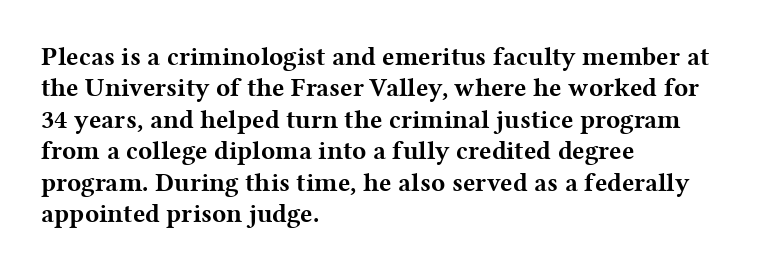
{"italic": "no", "bold": "yes", "underline": "no", "align": "left", "line_spacing_ratio": 1.21, "letter_spacing": "normal", "letter_spacing_em": 0.0, "glyph_px": 26}
